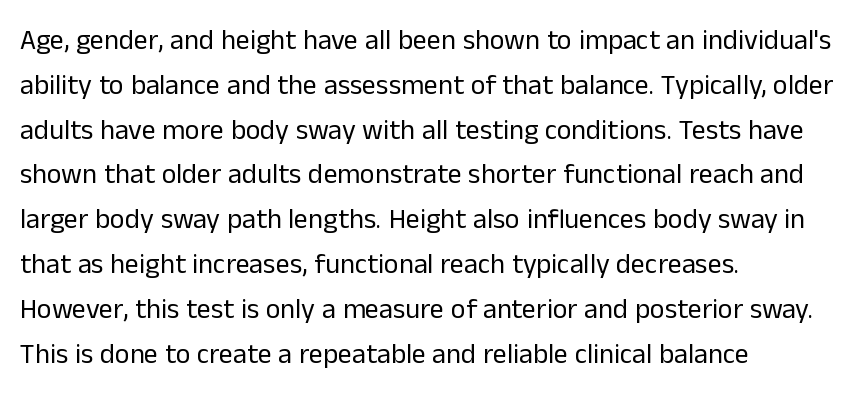
No letter is thick-stroked: the sample isn't bold. The lettering holds an erect, upright posture throughout. The glyphs are unaccompanied by any horizontal stroke below them. Spacing between characters is what you'd get straight out of the box. These lines are rendered in a variable-pitch font. The leading is moderate, giving the passage an even texture.
